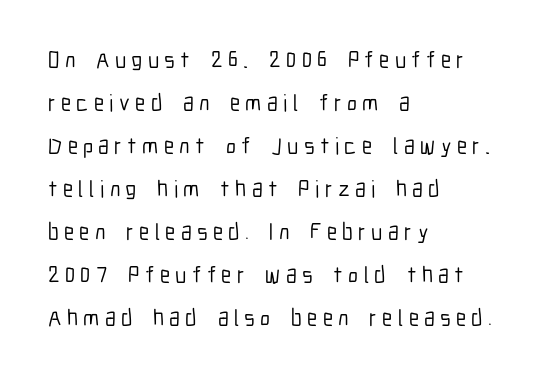
Observe the wide spacing: letters keep a clear distance from each other. Layout note: lines flush left. Honestly, there is no underline to notice here at all. Is there any slant? The stems are plumb.
